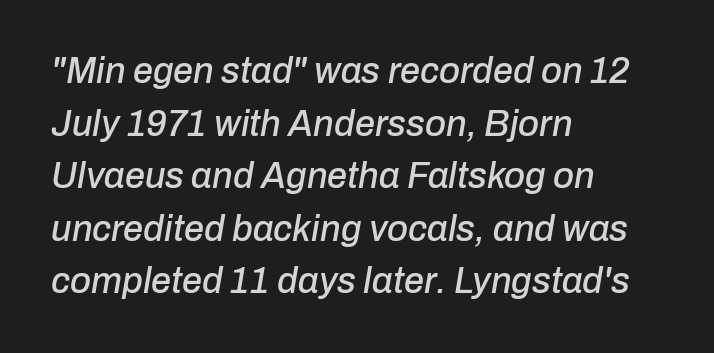
{"italic": "yes", "lean": "right", "slant_degrees": 10, "width": "normal", "stroke_contrast": "low", "x_height": "medium", "monospaced": "no", "underline": "no", "align": "left", "line_spacing": "normal", "line_spacing_ratio": 1.46, "letter_spacing": "normal", "letter_spacing_em": 0.0, "glyph_px": 36}
